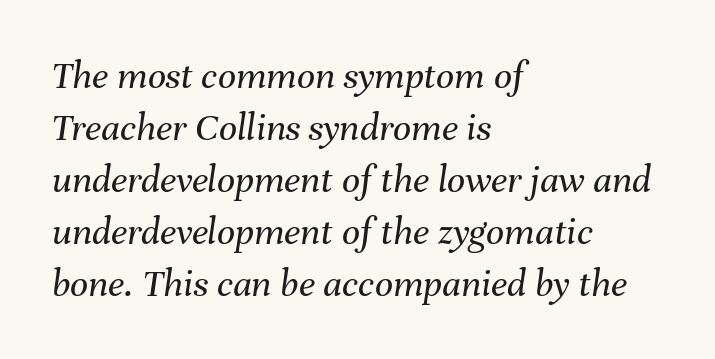
{"italic": "yes", "lean": "right", "slant_degrees": 8, "bold": "no", "weight": "regular", "width": "normal", "stroke_contrast": "medium", "x_height": "medium", "monospaced": "no", "underline": "no", "align": "left", "line_spacing": "normal", "line_spacing_ratio": 1.3, "letter_spacing": "normal", "letter_spacing_em": 0.0, "glyph_px": 40}
